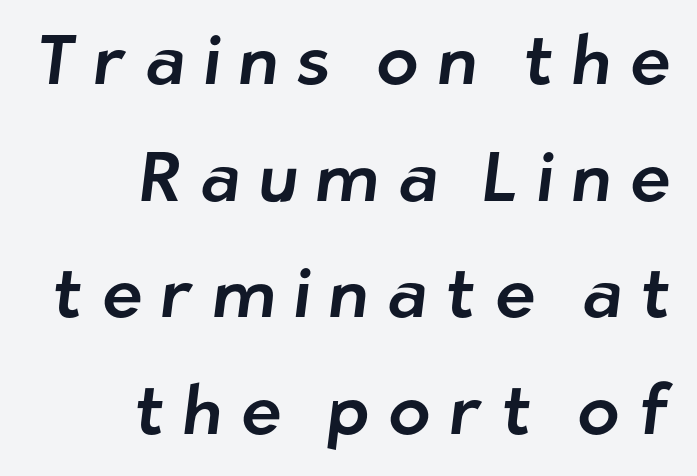
The image shows 69 px sans-serif type; set right-aligned, normal line spacing (1.69x), unusually wide letter spacing (+0.27 em), not underlined; low stroke contrast and a medium x-height.
